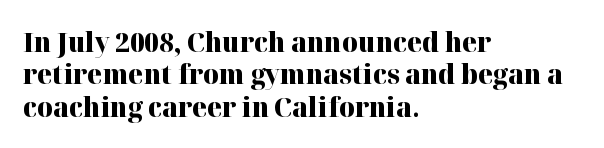
Q: Is the text bold? A: Yes.
Q: Is the text italic (slanted)? A: No, it is upright.
Q: Is the text underlined? A: No.
Q: How is the paragraph aligned? A: Left-aligned.
Q: Is the spacing between letters normal or unusually wide? A: Normal.
